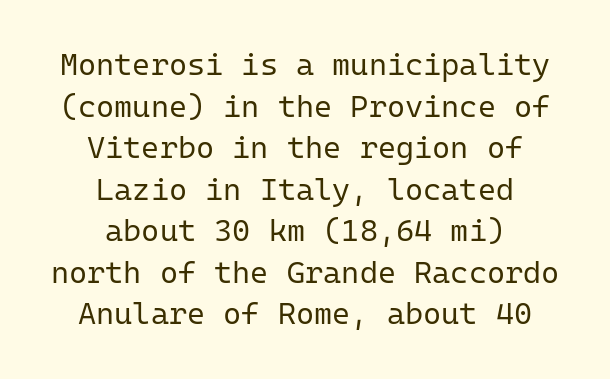
{"serif": "no", "italic": "no", "bold": "no", "weight": "regular", "width": "normal", "stroke_contrast": "low", "x_height": "medium", "monospaced": "yes", "underline": "no", "align": "center", "line_spacing": "normal", "line_spacing_ratio": 1.34, "letter_spacing": "normal", "letter_spacing_em": 0.0, "glyph_px": 31}
